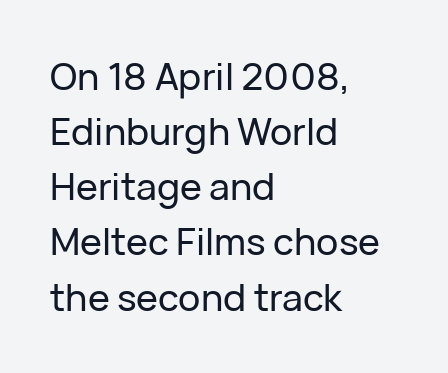
It's the straight-up-and-down kind of type. Interline gaps are of average width in this sample. Descenders hang freely into open space. In terms of letterform style, serifs are entirely absent.
